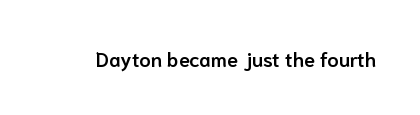
{"italic": "no", "bold": "semi", "underline": "no", "letter_spacing": "normal", "letter_spacing_em": 0.0, "glyph_px": 20}
